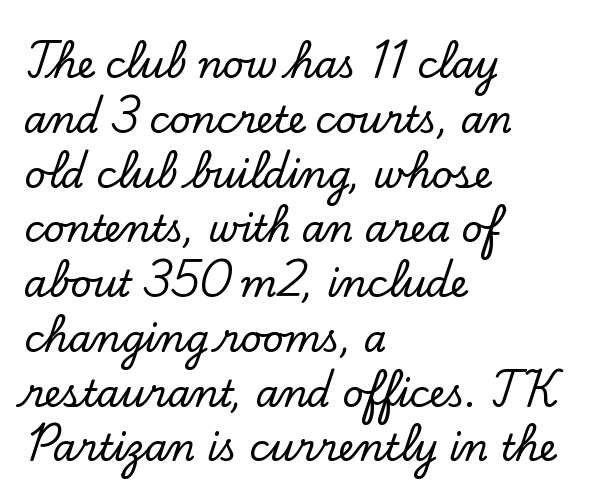
{"serif": "yes", "width": "normal", "stroke_contrast": "low", "x_height": "small", "monospaced": "no", "underline": "no", "align": "left", "line_spacing": "normal", "line_spacing_ratio": 1.48, "letter_spacing": "normal", "letter_spacing_em": 0.0, "glyph_px": 37}
